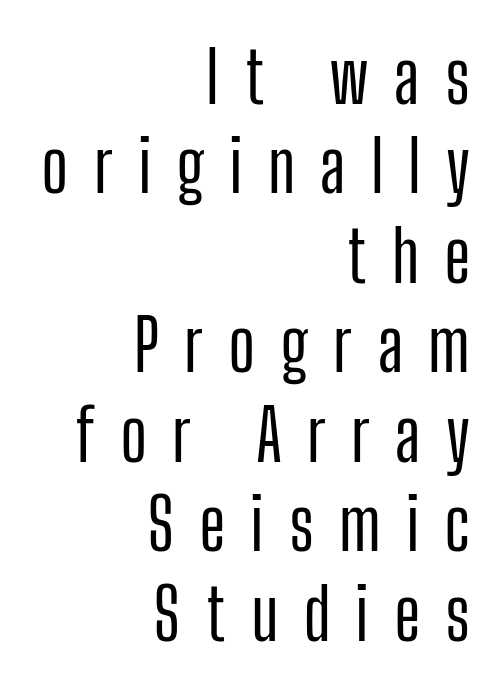
The image shows 71 px condensed sans-serif type, upright; set right-aligned, normal line spacing (1.26x), unusually wide letter spacing (+0.35 em), not underlined; low stroke contrast and a medium x-height.
